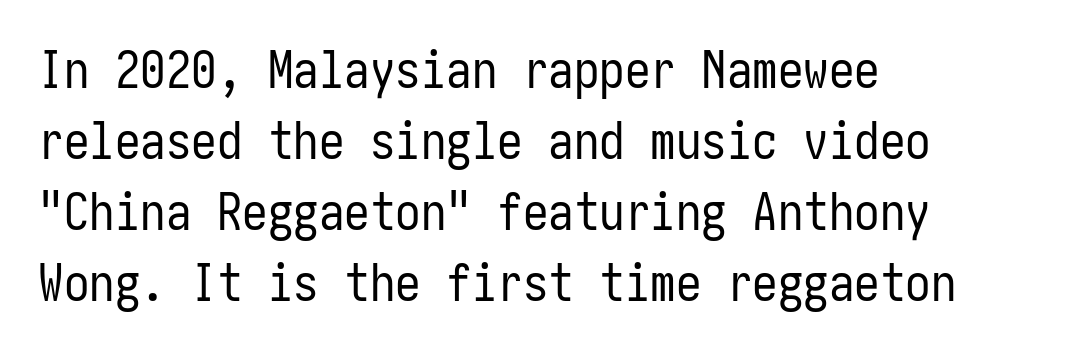
Q: Is the text bold? A: No.
Q: Is the text italic (slanted)? A: No, it is upright.
Q: Is the typeface a serif or a sans-serif typeface? A: Sans-serif.
Q: Is the text underlined? A: No.
Q: How is the paragraph aligned? A: Left-aligned.
Q: Is the spacing between letters normal or unusually wide? A: Normal.
Q: Is the spacing between lines tight, normal or loose? A: Normal.
Q: Width (condensed, normal, or wide)? A: Condensed.
Q: Stroke contrast? A: Low.
Q: x-height? A: Medium.
